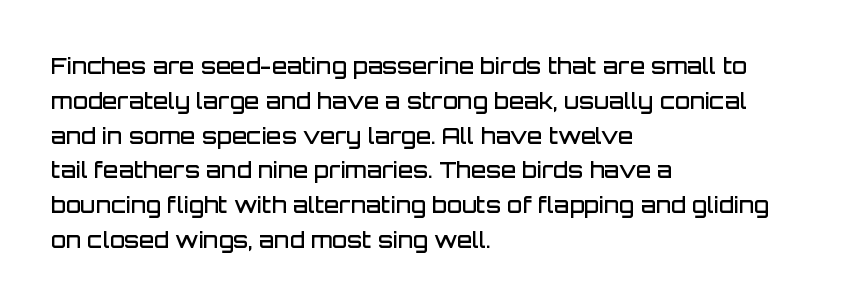
Q: Is the text bold? A: Semi-bold.
Q: Is the text italic (slanted)? A: No, it is upright.
Q: Is the text underlined? A: No.
Q: How is the paragraph aligned? A: Left-aligned.
Q: Is the spacing between letters normal or unusually wide? A: Normal.
Q: Is the spacing between lines tight, normal or loose? A: Normal.
